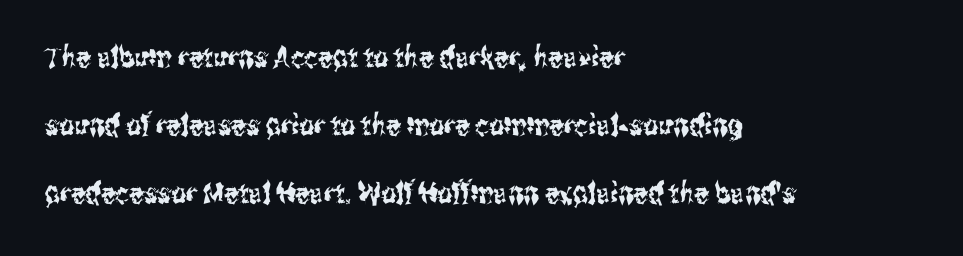
Words appear dense and cohesive because spacing is normal. Summary of vertical rhythm: relaxed, with wide interline spacing. Note the varied advance widths — an 'i' is clearly narrower than an 'm'. In CSS terms this would be text-align: left. The passage shown is typeset with a sans-serif family. The passage shown is not underscored anywhere.
